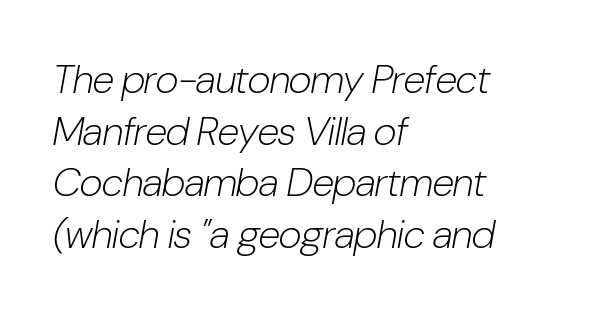
{"italic": "yes", "lean": "right", "slant_degrees": 10, "bold": "no", "weight": "light", "width": "condensed", "stroke_contrast": "low", "x_height": "medium", "monospaced": "no", "underline": "no", "align": "left", "line_spacing": "normal", "line_spacing_ratio": 1.29, "letter_spacing": "normal", "letter_spacing_em": 0.0, "glyph_px": 40}
